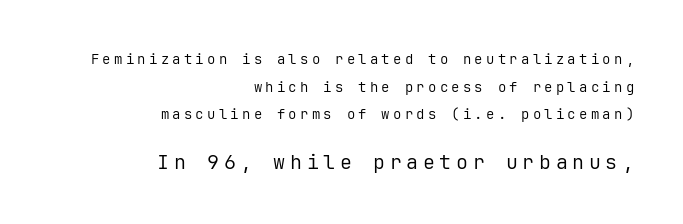
Here the second block reads like a headline and the first like body copy. No heavy texture on the line: the type isn't bold. No word sits above an underline. Short and long lines alike share a common ending point at right. In terms of letterspacing, this is a distinctly airy, spread setting. Notice how the stems are strictly vertical — no italics here.
